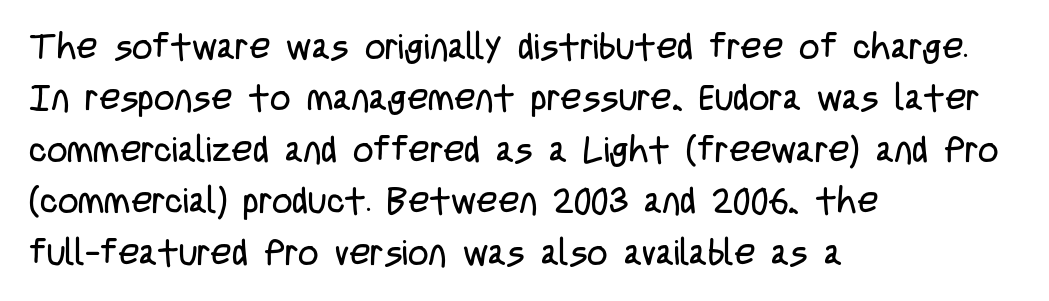
A light-to-regular cut is what we see here. How would I describe the line gaps? Plain and ordinary. The face used here is a sans, in the tradition of grotesques and geometrics. Is the letter spacing exaggerated? No — it looks like the ordinary default.
